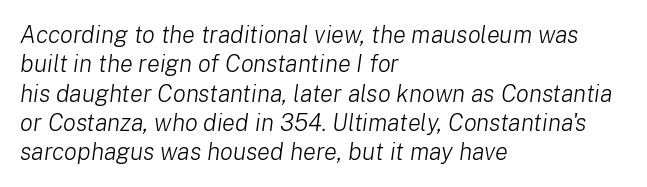
Q: Is the text bold? A: No.
Q: Is the text italic (slanted)? A: Yes, it leans right by about 8 degrees.
Q: Is the text underlined? A: No.
Q: How is the paragraph aligned? A: Left-aligned.
Q: Is the spacing between letters normal or unusually wide? A: Normal.
